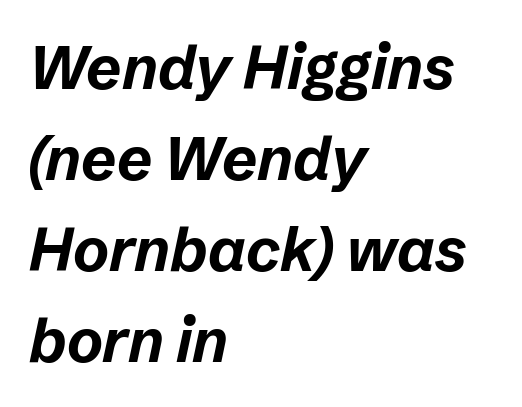
Characters are canted at an angle relative to the baseline's perpendicular. Varying glyph widths throughout — classic text-font behaviour. You could call the tracking neutral — neither tight nor loose. The leading is moderate, giving the passage an even texture. Reading down the block, your eye returns to a fixed left position each line. I'd describe the lettering as bold — thick and assertive.
